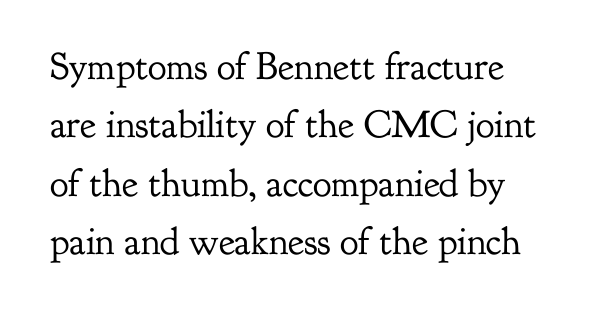
{"serif": "yes", "italic": "no", "bold": "no", "weight": "regular", "width": "normal", "stroke_contrast": "low", "x_height": "small", "monospaced": "no", "underline": "no", "line_spacing": "normal", "line_spacing_ratio": 1.5, "letter_spacing": "normal", "letter_spacing_em": 0.0, "glyph_px": 39}
